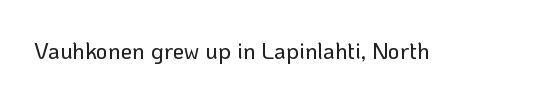
The image shows 23 px text type, upright; set normal letter spacing, not underlined.
